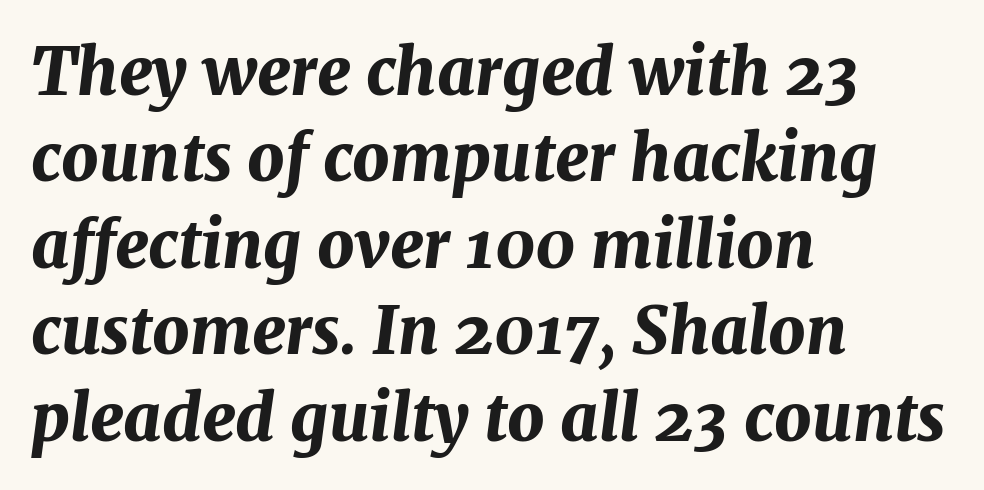
Q: Is the text bold? A: Yes.
Q: Is the text italic (slanted)? A: Yes, it leans right by about 7 degrees.
Q: Is the text underlined? A: No.
Q: How is the paragraph aligned? A: Left-aligned.
Q: Is the spacing between letters normal or unusually wide? A: Normal.
Q: Is the spacing between lines tight, normal or loose? A: Normal.
Q: Width (condensed, normal, or wide)? A: Normal.
Q: Stroke contrast? A: Medium.
Q: x-height? A: Medium.
Q: Monospaced? A: No.
